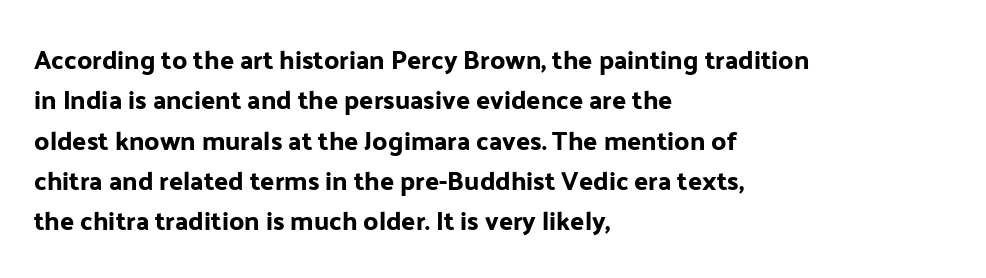
{"italic": "no", "underline": "no", "align": "left", "line_spacing": "normal", "line_spacing_ratio": 1.55, "letter_spacing": "normal", "letter_spacing_em": 0.0, "glyph_px": 26}
